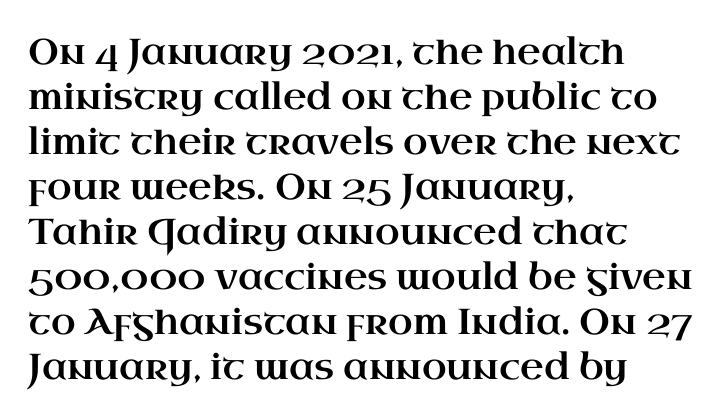
{"serif": "yes", "italic": "no", "width": "wide", "stroke_contrast": "high", "x_height": "small", "monospaced": "no", "underline": "no", "align": "left", "line_spacing": "normal", "line_spacing_ratio": 1.25, "letter_spacing": "normal", "letter_spacing_em": 0.0, "glyph_px": 36}
